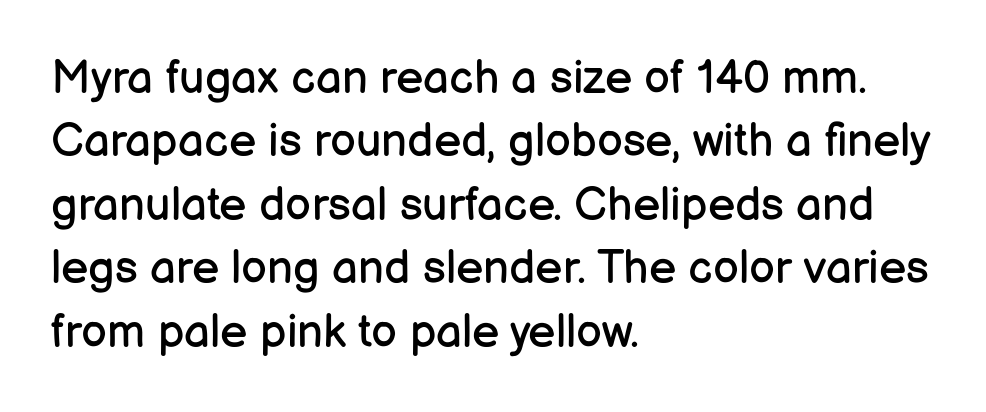
The image shows 46 px regular-weight sans-serif type, upright; set left-aligned, normal line spacing (1.38x), normal letter spacing, not underlined; low stroke contrast and a medium x-height.
